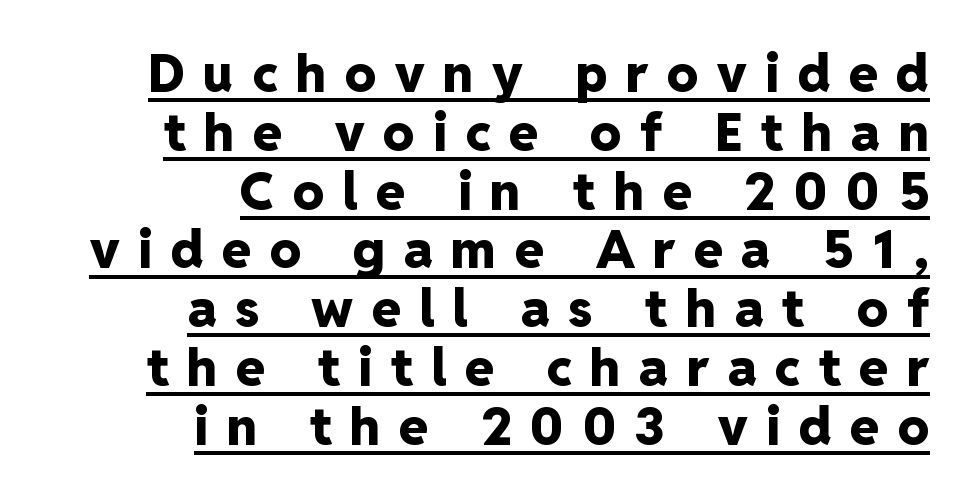
The letters advance in unequal steps, a hallmark of proportional type. Italic: no, the glyphs are upright roman. Is the letter spacing exaggerated? Yes — the characters are pushed far apart. The paragraph shown leans on its right margin.
